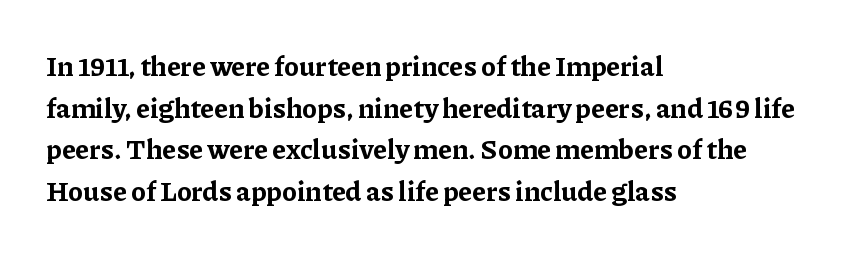
The image shows 27 px bold type, upright; set left-aligned, normal line spacing (1.54x), normal letter spacing, not underlined.
